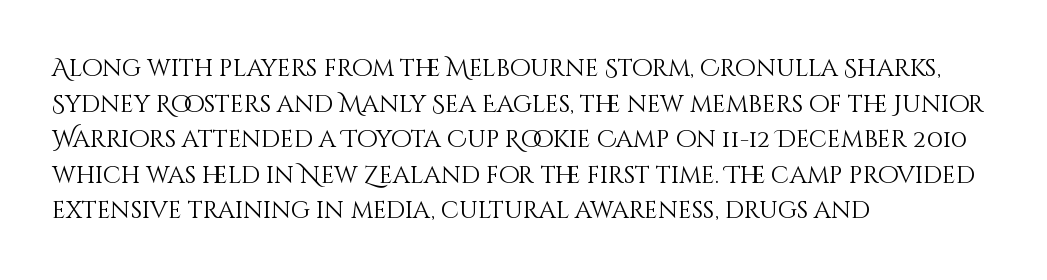
Q: Is the text bold? A: No.
Q: Is the text italic (slanted)? A: No, it is upright.
Q: Is the text underlined? A: No.
Q: How is the paragraph aligned? A: Left-aligned.
Q: Is the spacing between letters normal or unusually wide? A: Normal.
Q: Is the spacing between lines tight, normal or loose? A: Normal.
